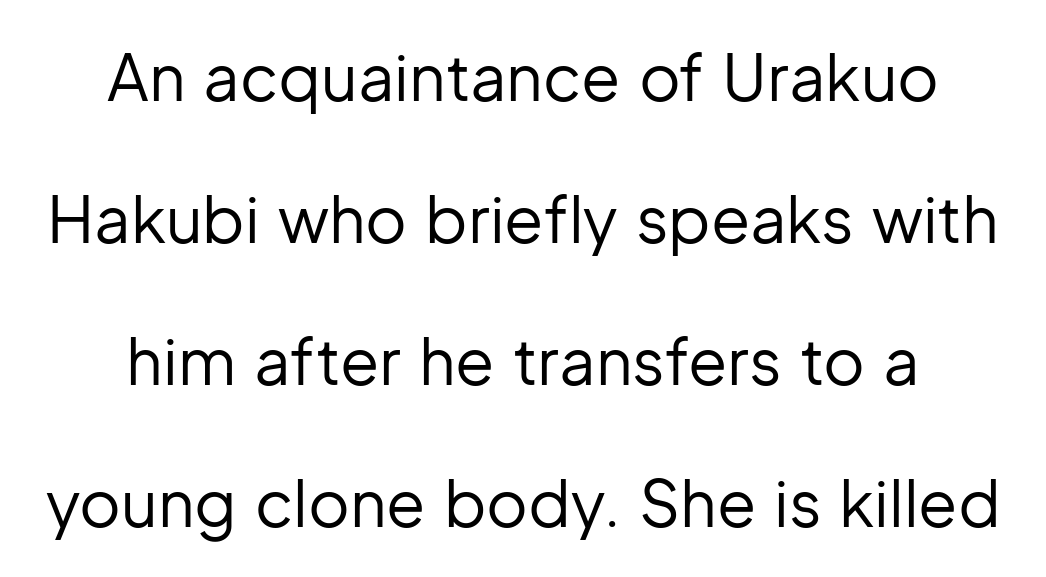
This sample uses a sans-serif face. The letterforms sit shoulder to shoulder at normal distance. The characters are drawn with everyday or finer stroke widths. Character widths vary here, with narrow letters taking less room than wide ones. Compared with typical paragraphs, the rows here are farther apart. The letters stand straight up with perfectly vertical stems.
